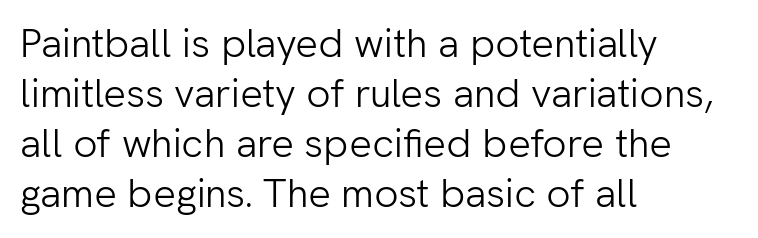
{"serif": "no", "italic": "no", "bold": "no", "weight": "light", "width": "normal", "stroke_contrast": "low", "x_height": "medium", "monospaced": "no", "underline": "no", "align": "left", "line_spacing": "normal", "line_spacing_ratio": 1.25, "letter_spacing": "normal", "letter_spacing_em": 0.0, "glyph_px": 40}
